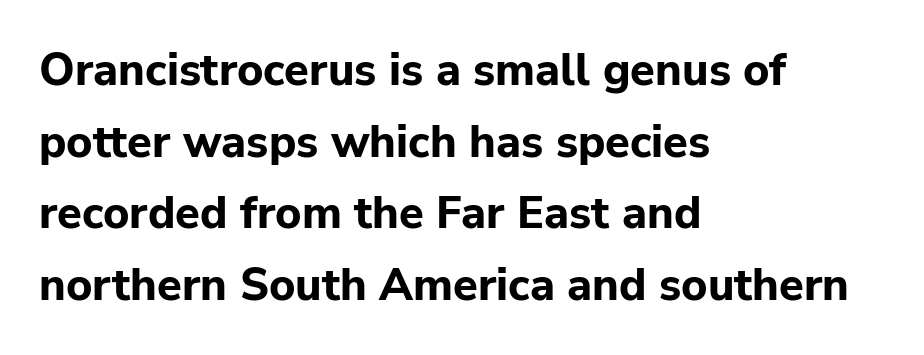
{"serif": "no", "italic": "no", "bold": "yes", "weight": "bold", "width": "normal", "stroke_contrast": "low", "x_height": "medium", "monospaced": "no", "underline": "no", "align": "left", "line_spacing": "normal", "line_spacing_ratio": 1.59, "letter_spacing": "normal", "letter_spacing_em": 0.0, "glyph_px": 45}
